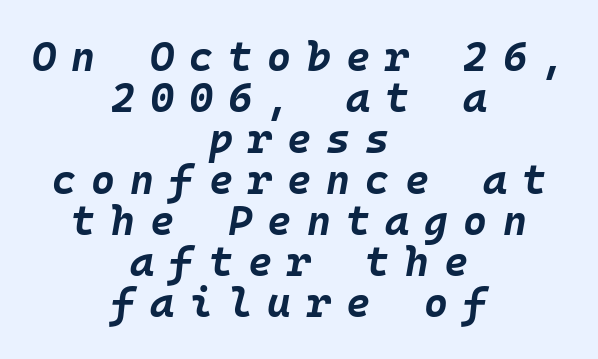
{"italic": "yes", "lean": "right", "slant_degrees": 10, "bold": "yes", "weight": "bold", "width": "normal", "stroke_contrast": "low", "x_height": "large", "monospaced": "yes", "underline": "no", "align": "center", "line_spacing": "tight", "line_spacing_ratio": 1.0, "letter_spacing": "wide", "letter_spacing_em": 0.37, "glyph_px": 41}
